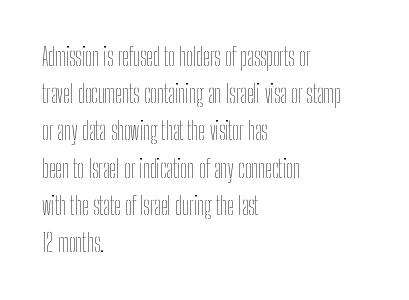
{"italic": "no", "bold": "no", "underline": "no", "align": "left", "line_spacing": "normal", "line_spacing_ratio": 1.55, "letter_spacing": "normal", "letter_spacing_em": 0.0, "glyph_px": 24}
